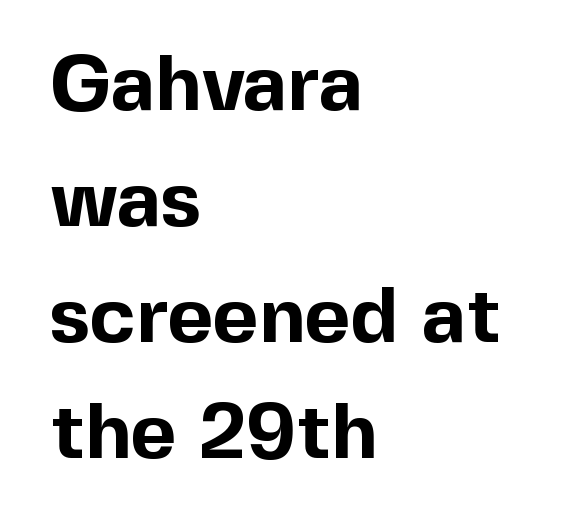
The image shows 79 px bold sans-serif type, upright; set left-aligned, normal line spacing (1.47x), normal letter spacing, not underlined; a medium x-height.
